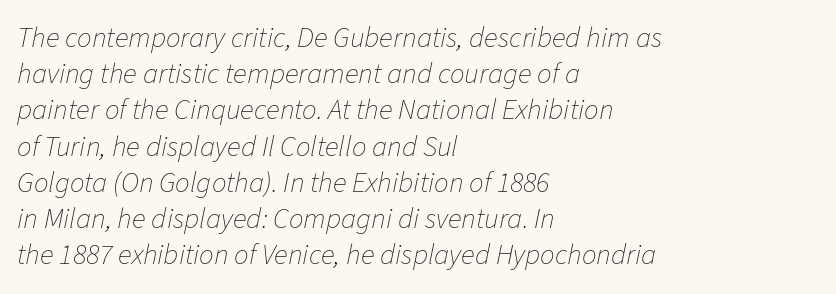
The image shows 29 px thin type, italic (leaning right); set left-aligned, normal line spacing (1.25x), normal letter spacing, not underlined; low stroke contrast and a medium x-height.
